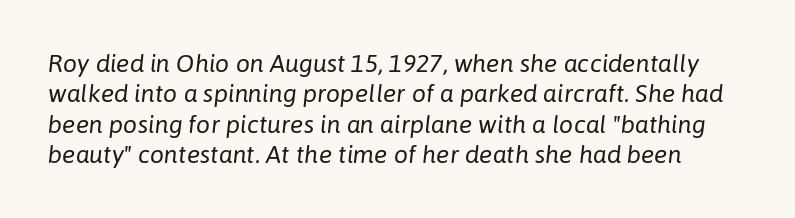
{"italic": "yes", "lean": "right", "slant_degrees": 6, "bold": "no", "underline": "no", "line_spacing_ratio": 1.22, "letter_spacing": "normal", "letter_spacing_em": 0.0, "glyph_px": 25}
